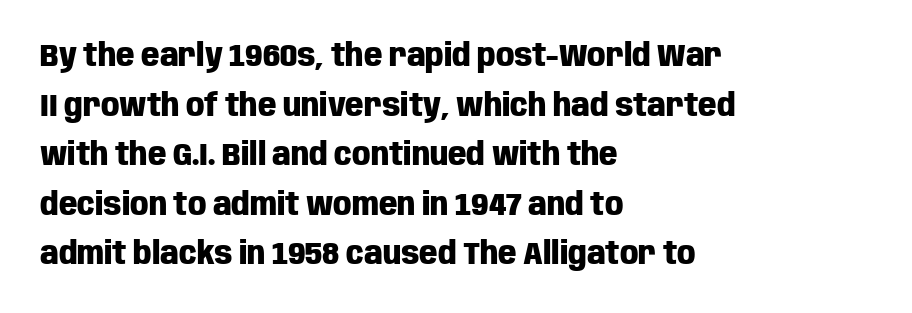
The image shows 32 px heavy, condensed sans-serif type, upright; set left-aligned, normal line spacing (1.55x), normal letter spacing, not underlined; low stroke contrast and a large x-height.
